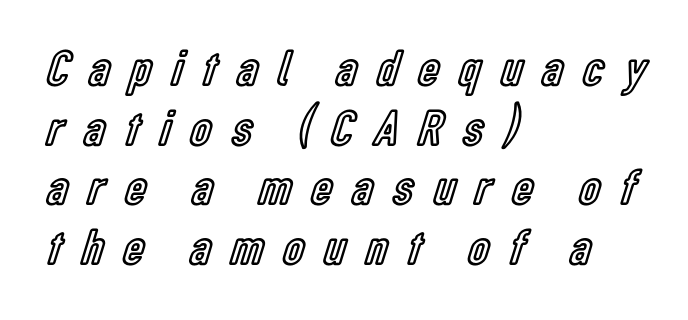
Inter-character spacing is expanded well beyond the font's built-in metrics. You could not count columns in this text — the font is proportionally spaced. All the whitespace from short lines collects on the right. Decoration check: the copy has no underline.
